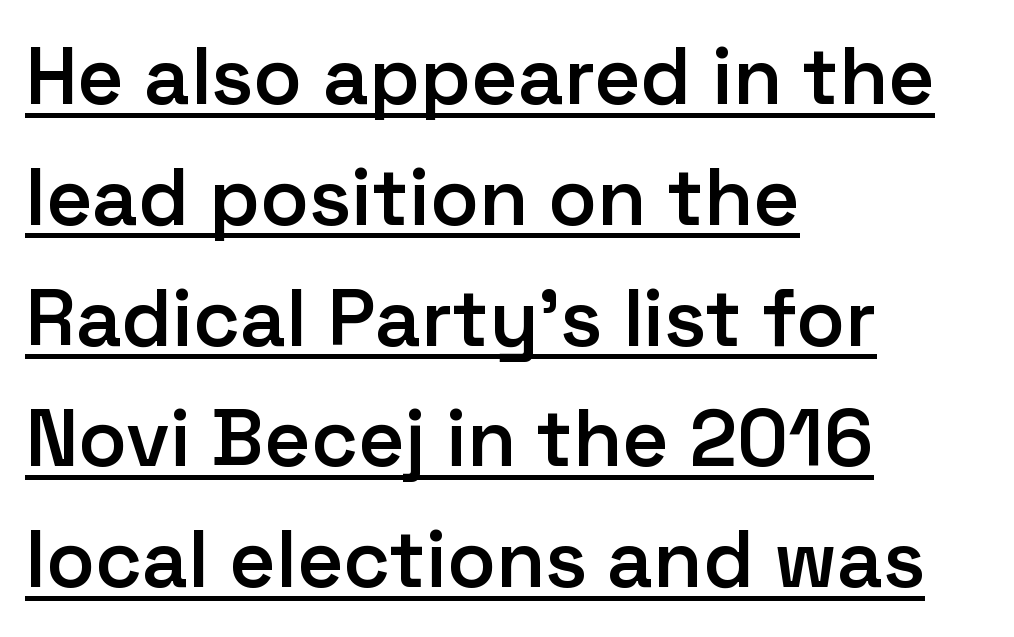
{"serif": "no", "italic": "no", "bold": "semi", "weight": "semibold", "width": "normal", "stroke_contrast": "low", "x_height": "medium", "monospaced": "no", "underline": "yes", "align": "left", "line_spacing": "normal", "line_spacing_ratio": 1.51, "letter_spacing": "normal", "letter_spacing_em": 0.0, "glyph_px": 80}
